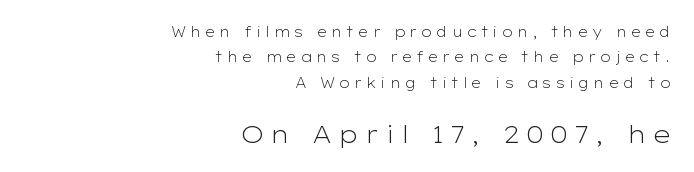
Two sizes are in play, and the larger belongs to the second block. Stroke mass is kept to a normal reading level or below. The paragraph has a hard right edge and a soft left edge. The line texture is sparse and dotted thanks to wide tracking.
